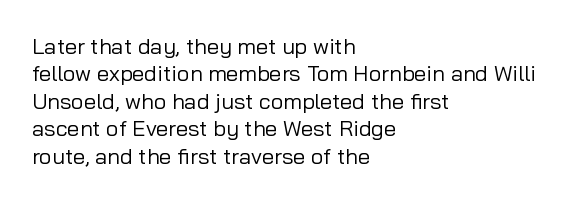
Q: Is the text bold? A: No.
Q: Is the text italic (slanted)? A: No, it is upright.
Q: Is the text underlined? A: No.
Q: How is the paragraph aligned? A: Left-aligned.
Q: Is the spacing between letters normal or unusually wide? A: Normal.
Q: Is the spacing between lines tight, normal or loose? A: Normal.
